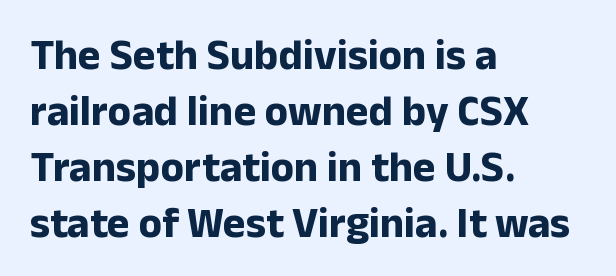
{"serif": "no", "italic": "no", "bold": "yes", "weight": "bold", "width": "normal", "stroke_contrast": "low", "x_height": "medium", "monospaced": "no", "underline": "no", "align": "left", "line_spacing": "normal", "line_spacing_ratio": 1.3, "letter_spacing": "normal", "letter_spacing_em": 0.0, "glyph_px": 43}
